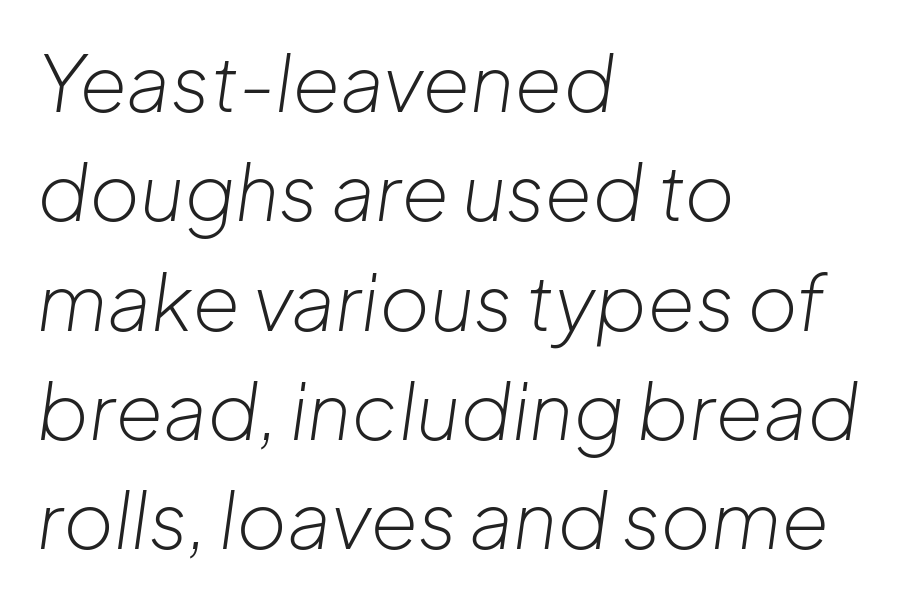
Caption: face not bold, strokes unweighted. The designer left line spacing at the default. All the whitespace from short lines collects on the right. Glance below the letters and you will spot only blank space. Style check: oblique. Default kerning and tracking; the words read as compact shapes.
